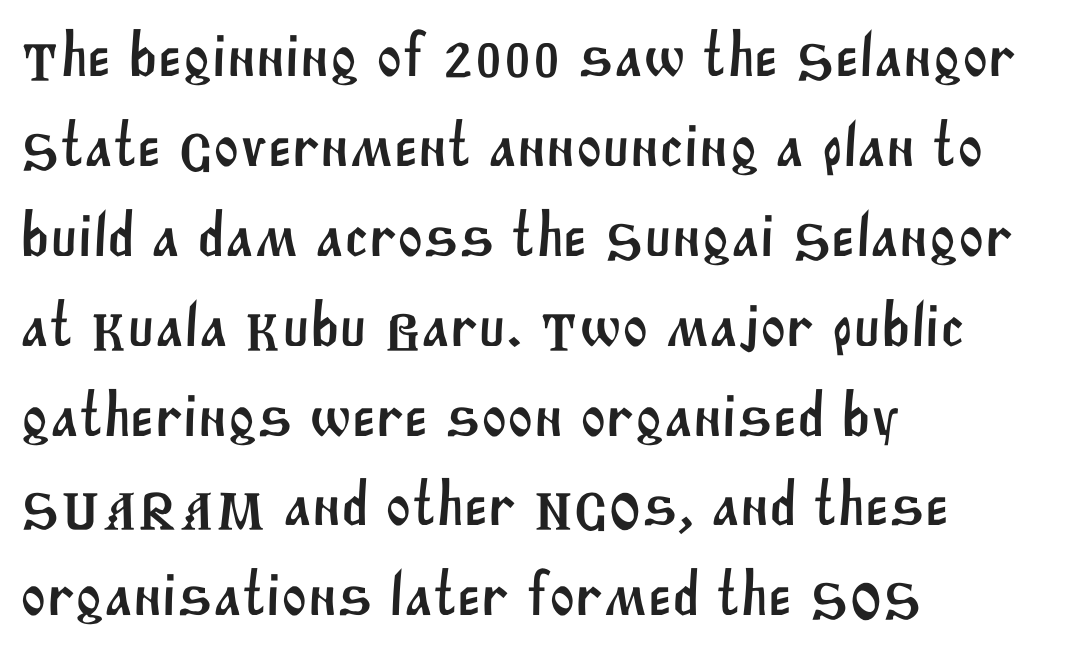
Q: Is the typeface a serif or a sans-serif typeface? A: Sans-serif.
Q: Is the text underlined? A: No.
Q: How is the paragraph aligned? A: Left-aligned.
Q: Is the spacing between letters normal or unusually wide? A: Normal.
Q: Is the spacing between lines tight, normal or loose? A: Normal.
Q: Width (condensed, normal, or wide)? A: Normal.
Q: Stroke contrast? A: Medium.
Q: x-height? A: Large.
Q: Monospaced? A: No.
